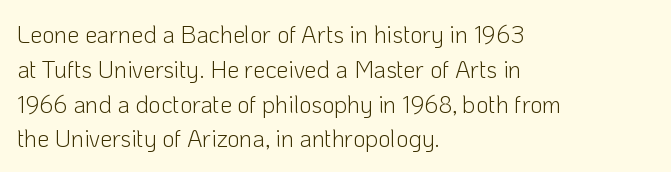
{"italic": "no", "bold": "no", "underline": "no", "align": "left", "line_spacing": "normal", "line_spacing_ratio": 1.45, "letter_spacing": "normal", "letter_spacing_em": 0.0, "glyph_px": 24}
